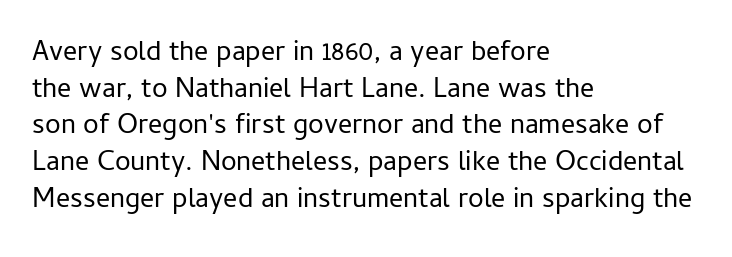
Q: Is the text bold? A: No.
Q: Is the text italic (slanted)? A: No, it is upright.
Q: Is the typeface a serif or a sans-serif typeface? A: Sans-serif.
Q: Is the text underlined? A: No.
Q: How is the paragraph aligned? A: Left-aligned.
Q: Is the spacing between letters normal or unusually wide? A: Normal.
Q: Is the spacing between lines tight, normal or loose? A: Normal.
Q: Width (condensed, normal, or wide)? A: Normal.
Q: Stroke contrast? A: Low.
Q: x-height? A: Medium.
Q: Monospaced? A: No.
